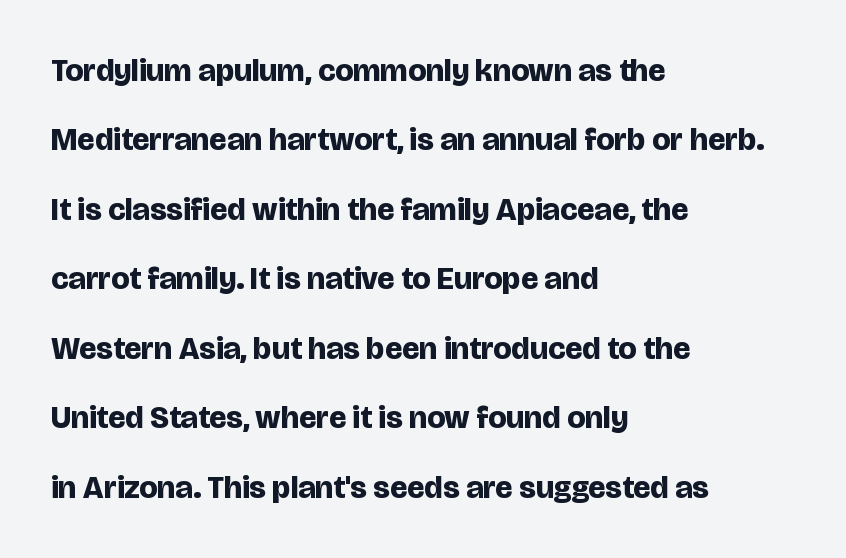
The image shows 32 px bold sans-serif type, upright; set left-aligned, loose line spacing (2.17x), normal letter spacing, not underlined; low stroke contrast and a large x-height.
